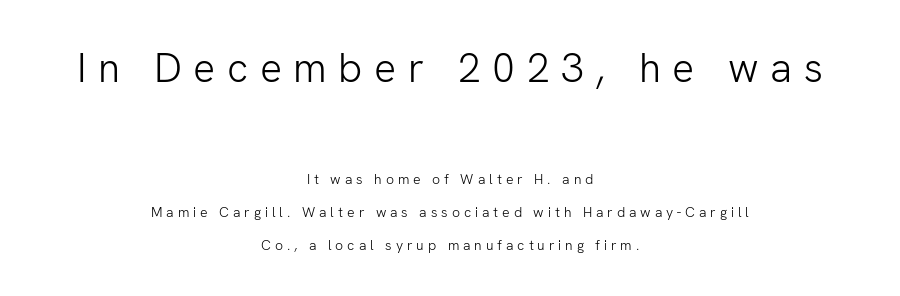
{"serif": "no", "italic": "no", "bold": "no", "weight": "light", "width": "normal", "stroke_contrast": "low", "x_height": "medium", "monospaced": "no", "underline": "no", "align": "center", "line_spacing": "loose", "line_spacing_ratio": 2.35, "letter_spacing": "wide", "letter_spacing_em": 0.28, "larger_block": "first", "size_ratio": 2.93, "glyph_px": 41}
